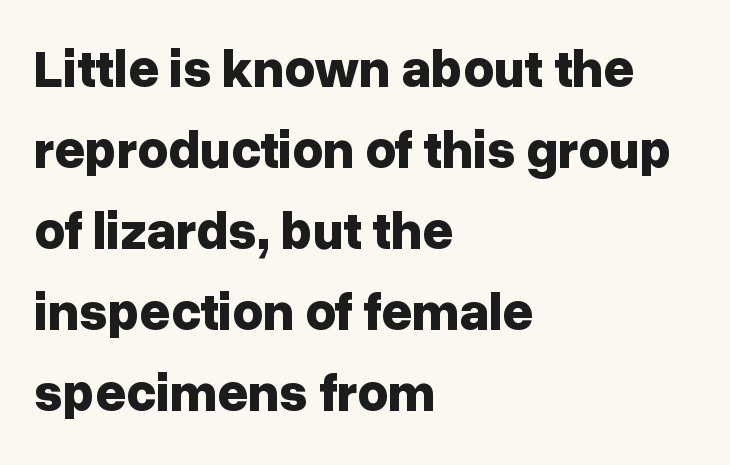
The image shows 53 px bold sans-serif type, upright; set left-aligned, normal line spacing (1.53x), normal letter spacing, not underlined; low stroke contrast and a medium x-height.
